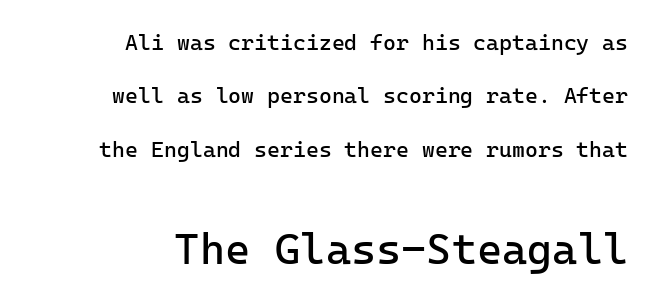
The image shows 43 px regular-weight sans-serif type, upright, monospaced; set right-aligned, loose line spacing (2.43x), normal letter spacing, not underlined; the second (bottom) block is 1.95x larger; low stroke contrast and a medium x-height.
